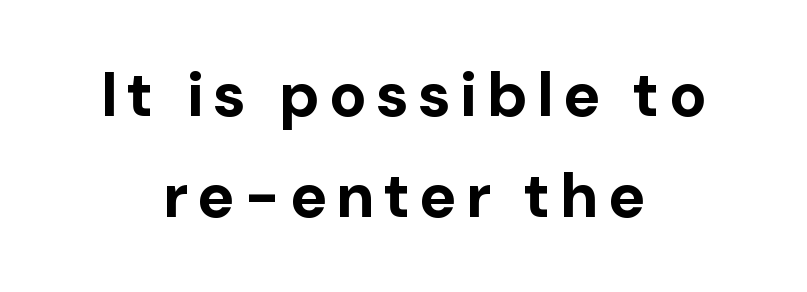
The lines are quadded center. Chunky letters — that's bold for sure. Nope, no serifs anywhere on these letters. This sample has the flowing, uneven cadence of proportional lettering.
